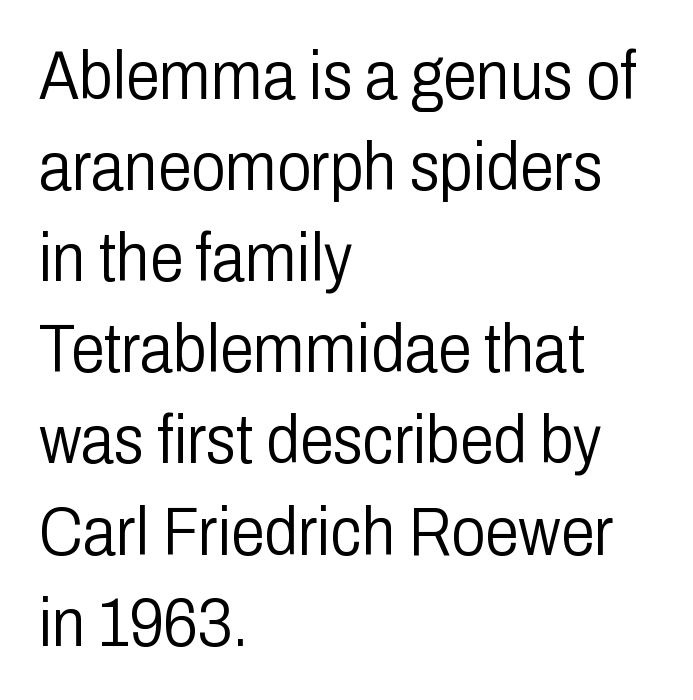
The image shows 68 px light, condensed sans-serif type, upright; set left-aligned, normal line spacing (1.34x), normal letter spacing, not underlined; low stroke contrast and a medium x-height.
